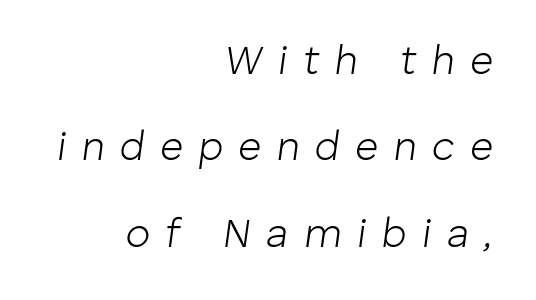
The image shows 40 px light type, italic (leaning right); set right-aligned, loose line spacing (2.16x), unusually wide letter spacing (+0.39 em), not underlined; low stroke contrast and a medium x-height.
